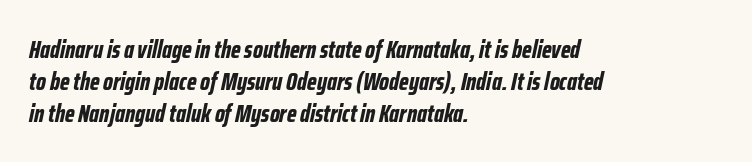
Q: Is the text bold? A: Yes.
Q: Is the text italic (slanted)? A: Yes, it leans right by about 12 degrees.
Q: Is the text underlined? A: No.
Q: How is the paragraph aligned? A: Left-aligned.
Q: Is the spacing between letters normal or unusually wide? A: Normal.
Q: Is the spacing between lines tight, normal or loose? A: Normal.
